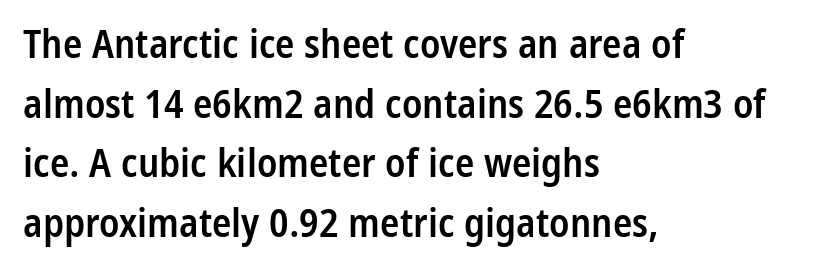
If you drew a ruler down the left edge, every line would touch it. Is this a fixed-width face? No — the glyphs have proportional, varying widths. Rule under the text: the space is simply empty. The rendering uses a semibold face; strokes are thickened but not to full bold.
